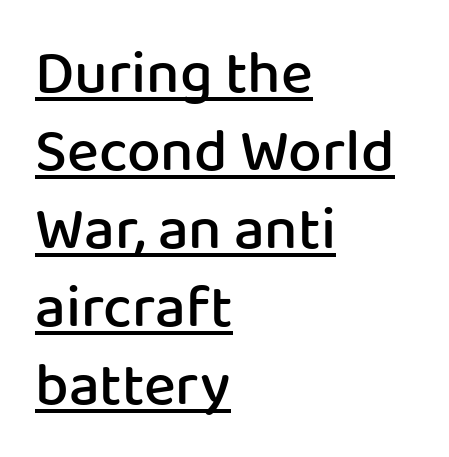
Q: Is the text bold? A: Semi-bold.
Q: Is the text italic (slanted)? A: No, it is upright.
Q: Is the typeface a serif or a sans-serif typeface? A: Sans-serif.
Q: Is the text underlined? A: Yes.
Q: How is the paragraph aligned? A: Left-aligned.
Q: Is the spacing between letters normal or unusually wide? A: Normal.
Q: Is the spacing between lines tight, normal or loose? A: Normal.
Q: Width (condensed, normal, or wide)? A: Normal.
Q: Stroke contrast? A: Low.
Q: x-height? A: Medium.
Q: Monospaced? A: No.
